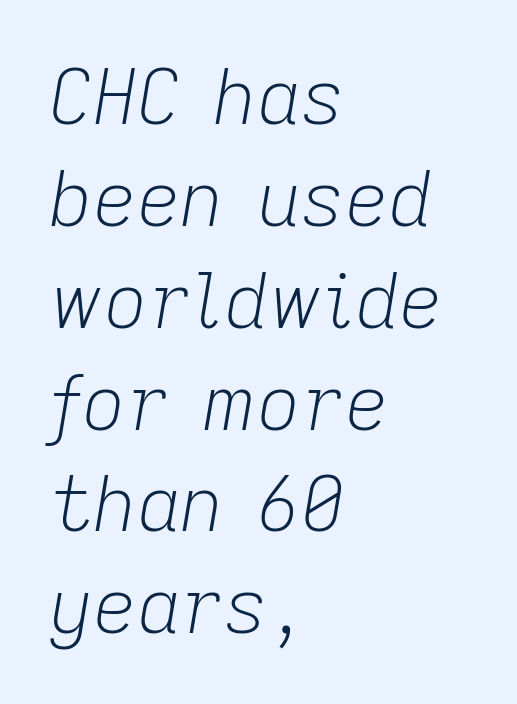
Q: Is the text bold? A: No.
Q: Is the text italic (slanted)? A: Yes, it leans right by about 9 degrees.
Q: Is the text underlined? A: No.
Q: How is the paragraph aligned? A: Left-aligned.
Q: Is the spacing between letters normal or unusually wide? A: Normal.
Q: Is the spacing between lines tight, normal or loose? A: Normal.
Q: Width (condensed, normal, or wide)? A: Normal.
Q: Stroke contrast? A: Low.
Q: x-height? A: Medium.
Q: Monospaced? A: No.
